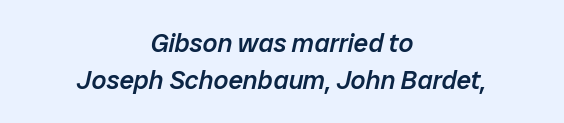
{"italic": "yes", "lean": "right", "slant_degrees": 12, "bold": "semi", "underline": "no", "align": "center", "line_spacing": "normal", "line_spacing_ratio": 1.42, "letter_spacing": "normal", "letter_spacing_em": 0.0, "glyph_px": 26}
